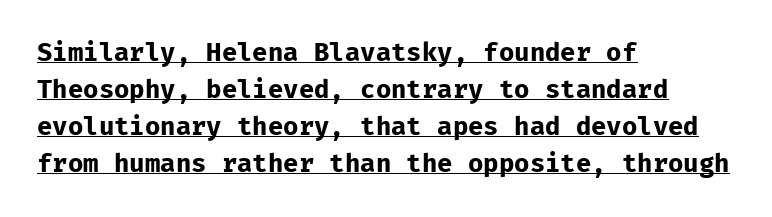
The ragged edge is on the right, which tells us the setting is flush left. The rendering uses a bold face; every stroke is thick and dark. Decoration check: the copy is underlined. Quick note: interline space is typical.
